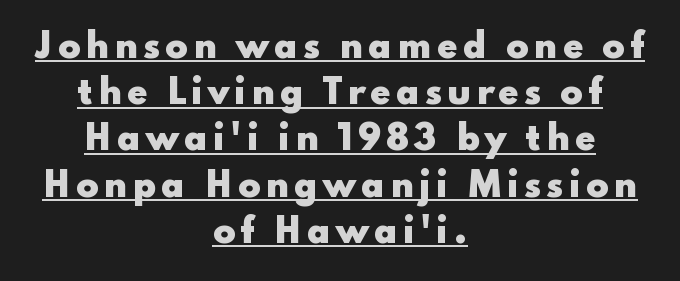
Proportional: the letters do not fall into vertical columns. Is the type bold? Yes — the strokes are clearly thick and heavy. These lines were composed using upright roman letters. Successive baselines arrive at the customary interval. Like a heading marked for emphasis, these lines bear an underscore.
